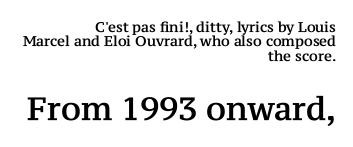
{"serif": "yes", "italic": "no", "width": "normal", "stroke_contrast": "medium", "x_height": "medium", "monospaced": "no", "underline": "no", "align": "right", "line_spacing": "tight", "line_spacing_ratio": 1.03, "letter_spacing": "normal", "letter_spacing_em": 0.0, "larger_block": "second", "size_ratio": 2.29, "glyph_px": 32}
